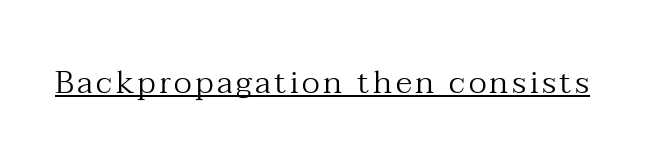
{"serif": "yes", "italic": "no", "bold": "no", "weight": "regular", "width": "normal", "stroke_contrast": "medium", "x_height": "medium", "monospaced": "no", "underline": "yes", "glyph_px": 32}
